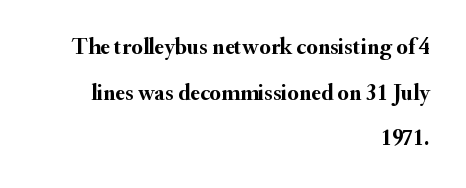
Q: Is the text bold? A: Yes.
Q: Is the text italic (slanted)? A: No, it is upright.
Q: Is the text underlined? A: No.
Q: How is the paragraph aligned? A: Right-aligned.
Q: Is the spacing between letters normal or unusually wide? A: Normal.
Q: Is the spacing between lines tight, normal or loose? A: Loose.
